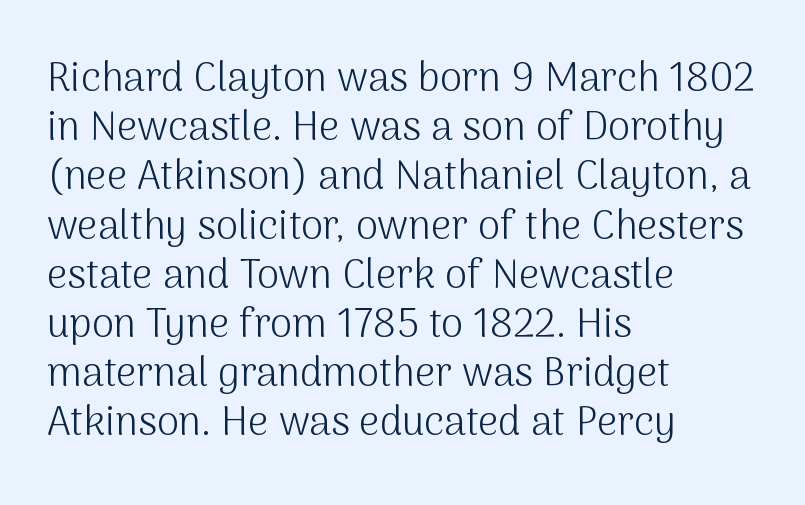
Q: Is the text bold? A: No.
Q: Is the text italic (slanted)? A: No, it is upright.
Q: Is the typeface a serif or a sans-serif typeface? A: Sans-serif.
Q: Is the text underlined? A: No.
Q: How is the paragraph aligned? A: Left-aligned.
Q: Is the spacing between letters normal or unusually wide? A: Normal.
Q: Width (condensed, normal, or wide)? A: Normal.
Q: Stroke contrast? A: Medium.
Q: x-height? A: Medium.
Q: Monospaced? A: No.
